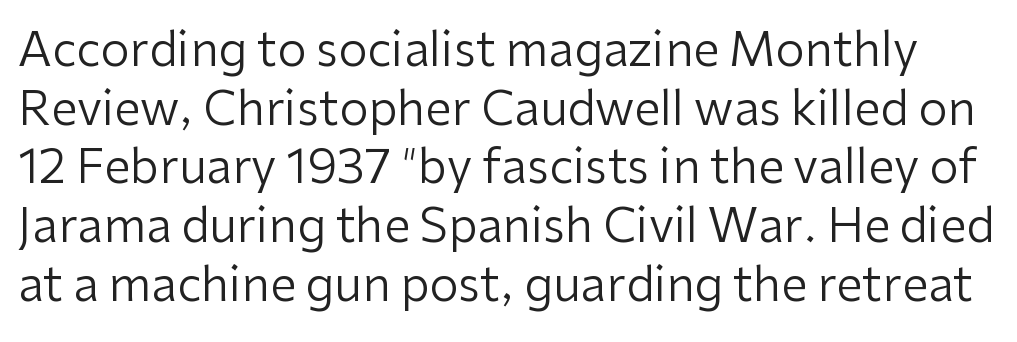
Q: Is the text bold? A: No.
Q: Is the text italic (slanted)? A: No, it is upright.
Q: Is the typeface a serif or a sans-serif typeface? A: Sans-serif.
Q: Is the text underlined? A: No.
Q: Is the spacing between letters normal or unusually wide? A: Normal.
Q: Is the spacing between lines tight, normal or loose? A: Normal.
Q: Width (condensed, normal, or wide)? A: Normal.
Q: Stroke contrast? A: Low.
Q: x-height? A: Medium.
Q: Monospaced? A: No.
